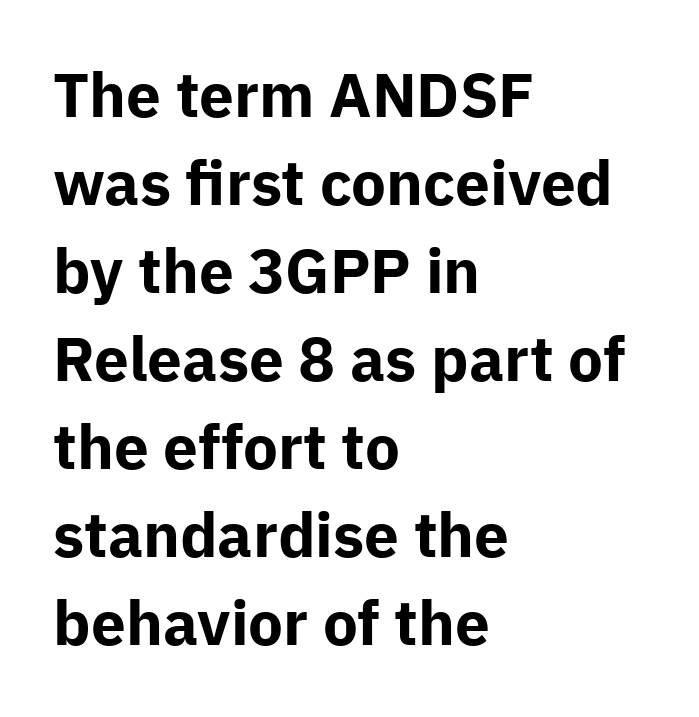
Every character sits straight up, as roman type does. Character widths vary here, with narrow letters taking less room than wide ones. Glyph-to-glyph distance matches everyday printed text. A typesetter would call this leading conventional body-copy spacing. Any mark beneath the type? The region is blank. These words are printed bold, with thick strokes throughout.
